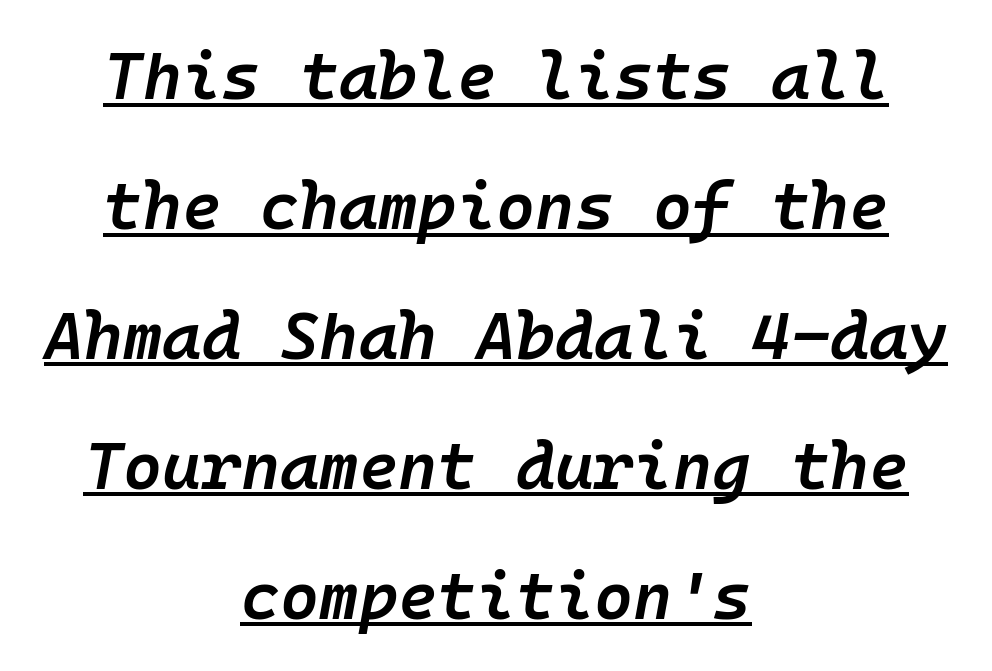
Q: Is the text bold? A: Semi-bold.
Q: Is the text italic (slanted)? A: Yes, it leans right by about 10 degrees.
Q: Is the text underlined? A: Yes.
Q: How is the paragraph aligned? A: Centered.
Q: Is the spacing between letters normal or unusually wide? A: Normal.
Q: Is the spacing between lines tight, normal or loose? A: Loose.
Q: Width (condensed, normal, or wide)? A: Normal.
Q: Stroke contrast? A: Low.
Q: x-height? A: Medium.
Q: Monospaced? A: Yes.
